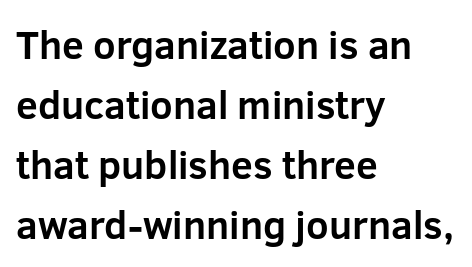
The image shows 39 px bold sans-serif type, upright; set left-aligned, normal line spacing (1.54x), normal letter spacing, not underlined; low stroke contrast and a medium x-height.
